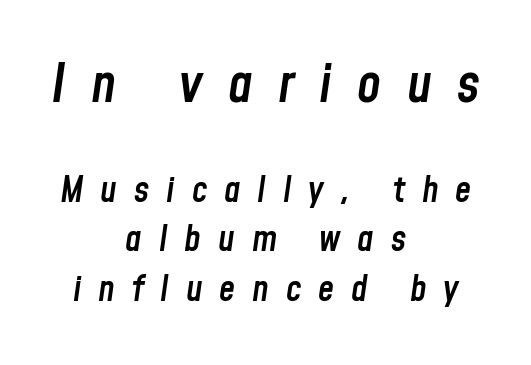
Every letter is mildly thick-stroked: semibold rather than bold. The face used here appears at its bigger size in the upper chunk. What stands out about the letter spacing? Its width — letters are far apart. Leading: standard.
